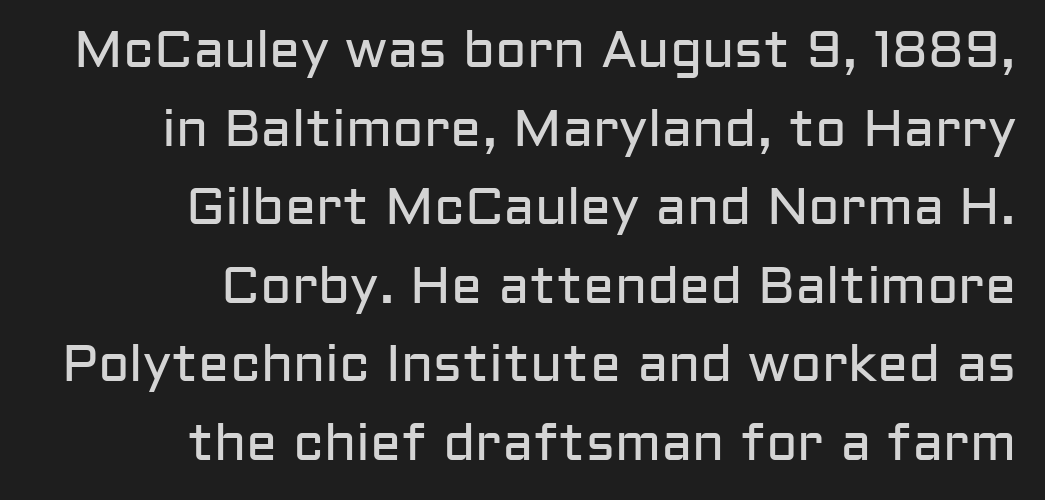
The image shows 52 px regular-weight sans-serif type, upright; set right-aligned, normal line spacing (1.51x), normal letter spacing, not underlined; low stroke contrast and a medium x-height.
